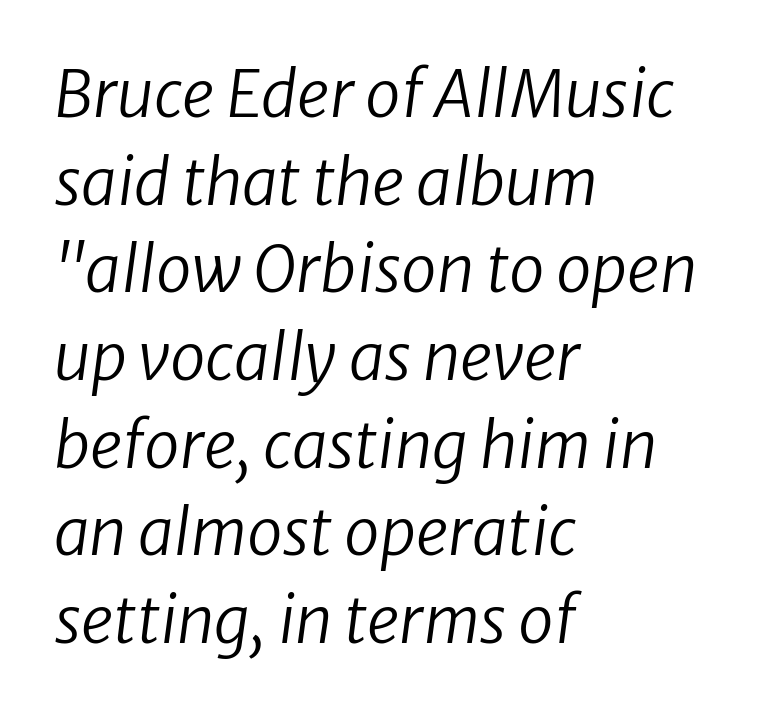
Q: Is the text bold? A: No.
Q: Is the text italic (slanted)? A: Yes, it leans right by about 8 degrees.
Q: Is the text underlined? A: No.
Q: How is the paragraph aligned? A: Left-aligned.
Q: Is the spacing between letters normal or unusually wide? A: Normal.
Q: Is the spacing between lines tight, normal or loose? A: Normal.
Q: Width (condensed, normal, or wide)? A: Normal.
Q: Stroke contrast? A: Low.
Q: x-height? A: Medium.
Q: Monospaced? A: No.
